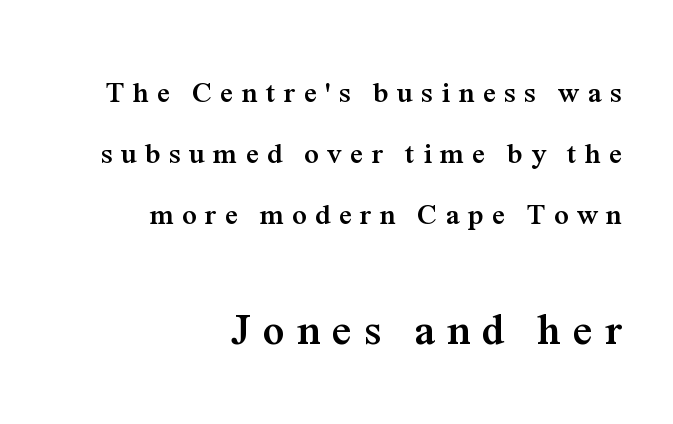
Q: Is the text bold? A: Yes.
Q: Is the text italic (slanted)? A: No, it is upright.
Q: Is the typeface a serif or a sans-serif typeface? A: Serif.
Q: Is the text underlined? A: No.
Q: How is the paragraph aligned? A: Right-aligned.
Q: Is the spacing between letters normal or unusually wide? A: Unusually wide.
Q: Is the spacing between lines tight, normal or loose? A: Loose.
Q: Which block of text is set in a larger size, the first (top) or the second (bottom)? A: The second (bottom) one.
Q: Width (condensed, normal, or wide)? A: Normal.
Q: Stroke contrast? A: Medium.
Q: x-height? A: Medium.
Q: Monospaced? A: No.
